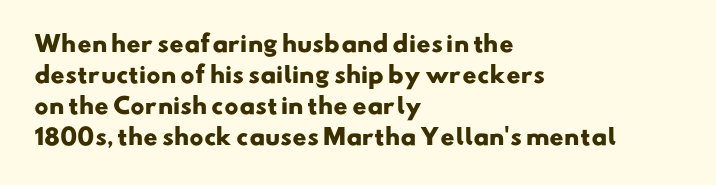
Q: Is the text bold? A: Yes.
Q: Is the text underlined? A: No.
Q: How is the paragraph aligned? A: Left-aligned.
Q: Is the spacing between letters normal or unusually wide? A: Normal.
Q: Is the spacing between lines tight, normal or loose? A: Normal.
